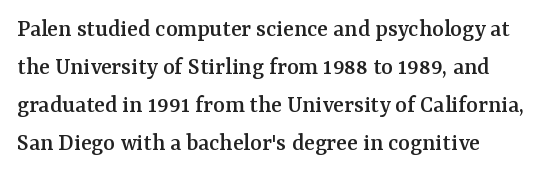
A typesetter would call this leading conventional body-copy spacing. This sample uses plain, unmodified letter spacing. Rule under the text: the space is simply empty. It's the straight-up-and-down kind of type.
